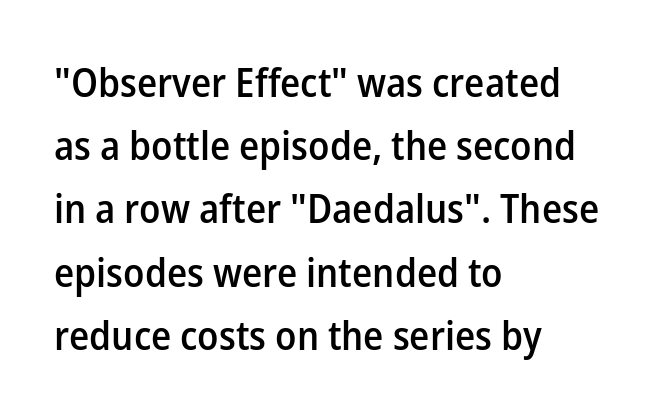
{"serif": "no", "italic": "no", "bold": "semi", "weight": "semibold", "width": "normal", "stroke_contrast": "low", "x_height": "medium", "monospaced": "no", "underline": "no", "align": "left", "line_spacing": "normal", "line_spacing_ratio": 1.58, "letter_spacing": "normal", "letter_spacing_em": 0.0, "glyph_px": 40}
